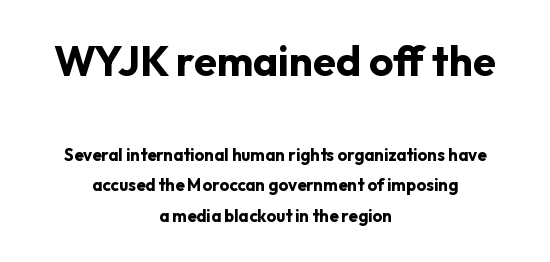
Glance below the letters and you will spot only blank space. The typesetter chose a symmetrical, centered arrangement here. Looks like regular typesetting: each glyph gets only the width it needs. Notice how thick the strokes are: this is what a full bold looks like. Students, note that the glyphs here touch the page at normal intervals. Nothing sits at the stroke ends, so this counts as sans-serif.
